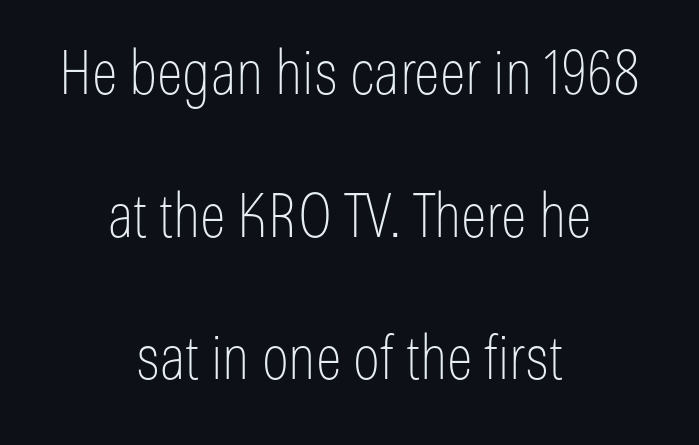
Leading is clearly above the norm, producing a sparse column. Lines of text with bare space underneath. The passage shown has conventional tracking throughout. Do the letters lean? They stand straight.
